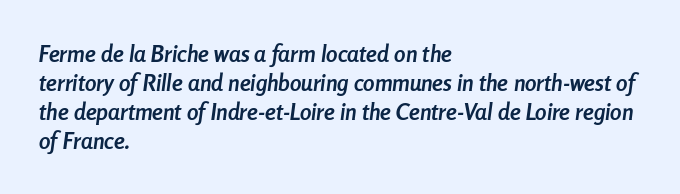
{"italic": "yes", "lean": "right", "slant_degrees": 8, "bold": "yes", "underline": "no", "align": "left", "line_spacing": "normal", "line_spacing_ratio": 1.26, "letter_spacing": "normal", "letter_spacing_em": 0.0, "glyph_px": 23}
